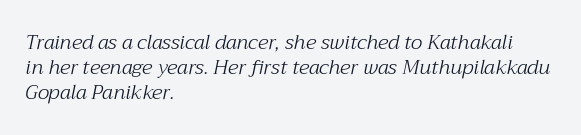
{"italic": "yes", "lean": "right", "slant_degrees": 12, "bold": "no", "underline": "no", "align": "left", "line_spacing_ratio": 1.24, "letter_spacing": "normal", "letter_spacing_em": 0.0, "glyph_px": 20}
